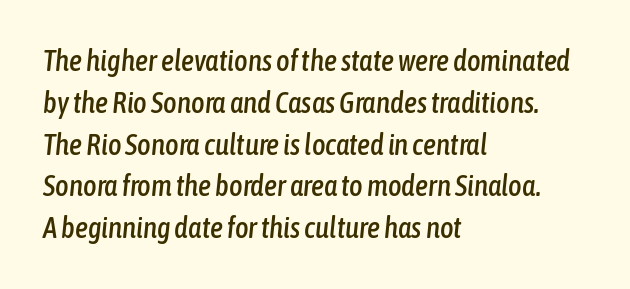
The image shows 29 px condensed type, italic (leaning right); set left-aligned, normal line spacing (1.44x), normal letter spacing, not underlined; low stroke contrast and a medium x-height.
